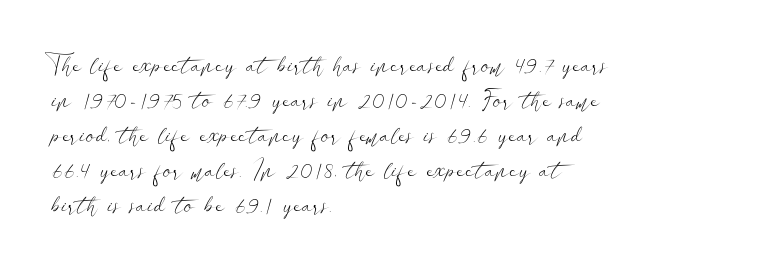
The image shows 25 px text type; set left-aligned, normal line spacing (1.4x), normal letter spacing, not underlined.
